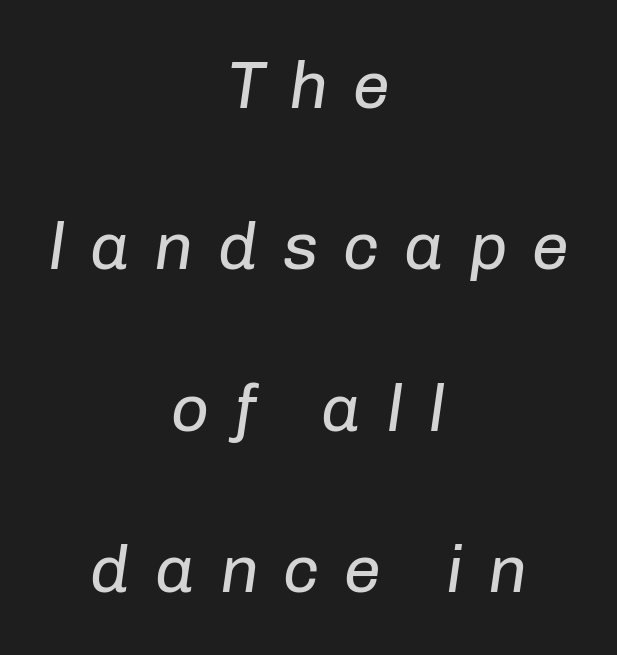
{"italic": "yes", "lean": "right", "slant_degrees": 8, "bold": "no", "weight": "regular", "width": "normal", "stroke_contrast": "low", "x_height": "medium", "monospaced": "no", "underline": "no", "align": "center", "line_spacing": "loose", "line_spacing_ratio": 2.41, "letter_spacing": "wide", "letter_spacing_em": 0.36, "glyph_px": 67}
